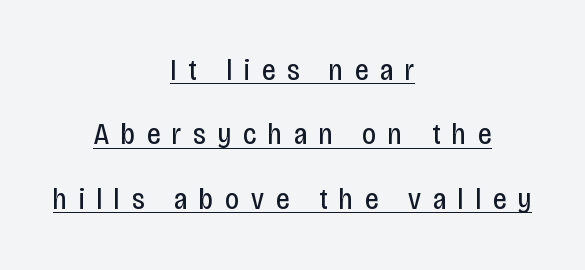
This sample uses a sans-serif face. Notice the wide empty band between every row — that's loose leading. Centered paragraph, ragged on both sides. The passage shown is not bold in any degree. Posture: straight, roman, zero tilt.
